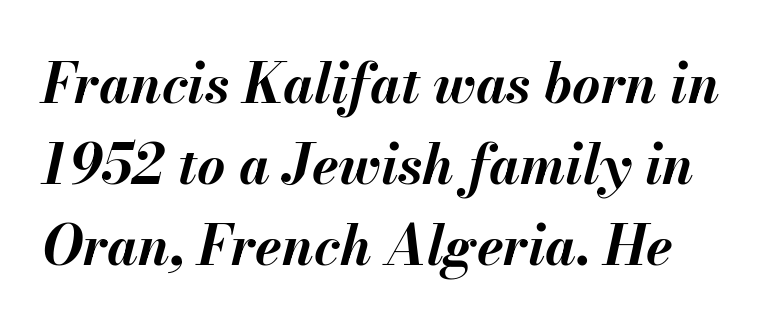
This sample has the flowing, uneven cadence of proportional lettering. An italicized treatment has been applied to the whole sample. Vertically, the passage feels balanced, rows spaced as you'd expect. The gaps between neighbouring characters are ordinary and unremarkable. On the weight axis this lands at bold, roughly 700.
